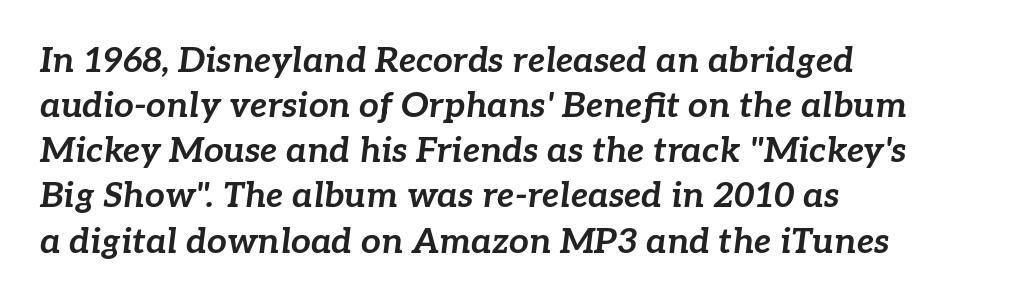
Rendered with sloped, italic letterforms. Weight check: bold — yes, fully. A typesetter would call this proportional, since set widths differ per character. Spacing between characters is what you'd get straight out of the box. Compared with a centered layout, this one pins lines to the left instead. Unmarked baselines from the first word to the last.
